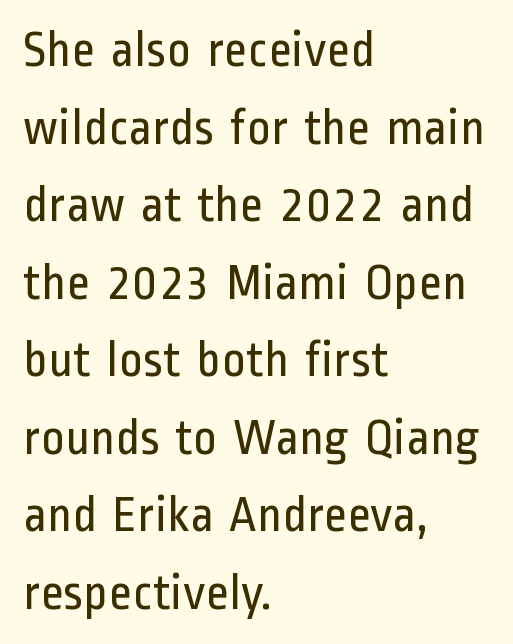
Q: Is the text bold? A: No.
Q: Is the text italic (slanted)? A: No, it is upright.
Q: Is the typeface a serif or a sans-serif typeface? A: Sans-serif.
Q: Is the text underlined? A: No.
Q: How is the paragraph aligned? A: Left-aligned.
Q: Is the spacing between letters normal or unusually wide? A: Normal.
Q: Is the spacing between lines tight, normal or loose? A: Normal.
Q: Width (condensed, normal, or wide)? A: Condensed.
Q: Stroke contrast? A: Low.
Q: x-height? A: Medium.
Q: Monospaced? A: No.
